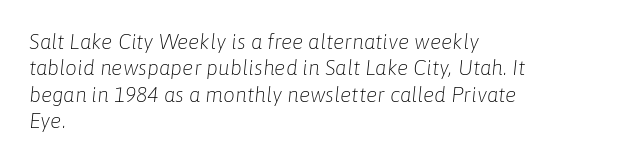
Characters are canted at an angle relative to the baseline's perpendicular. Each new line begins a customary step beneath the previous one. Descenders are the only things crossing below the line. The rendering anchors every line to the left-hand side. Nothing unusual about the tracking: characters are spaced as the font intends.
